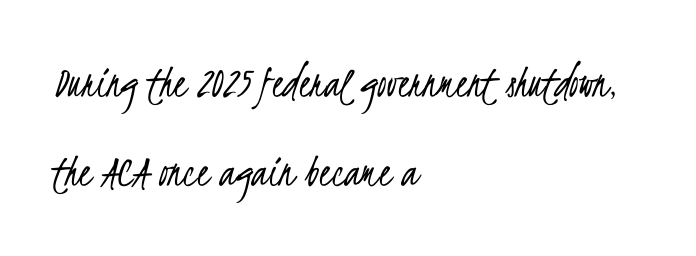
Q: Is the text bold? A: No.
Q: Is the typeface a serif or a sans-serif typeface? A: Sans-serif.
Q: Is the text underlined? A: No.
Q: How is the paragraph aligned? A: Left-aligned.
Q: Is the spacing between letters normal or unusually wide? A: Normal.
Q: Is the spacing between lines tight, normal or loose? A: Loose.
Q: Width (condensed, normal, or wide)? A: Condensed.
Q: Stroke contrast? A: Low.
Q: x-height? A: Small.
Q: Monospaced? A: No.
